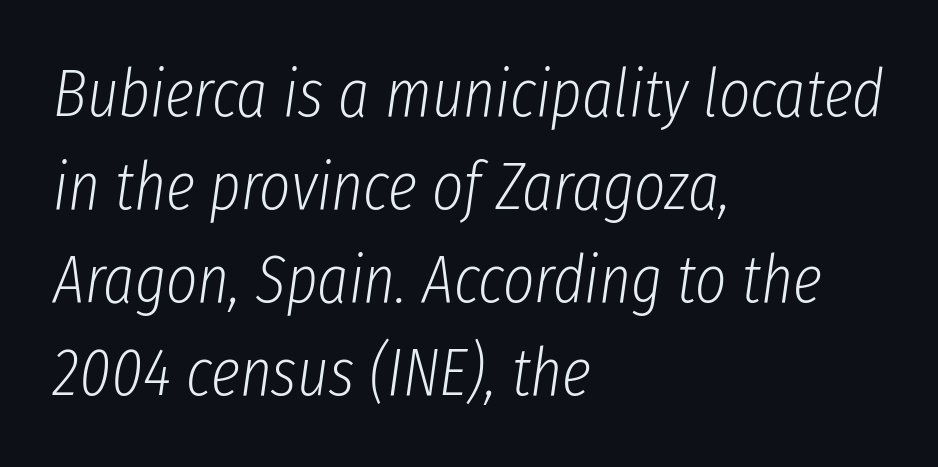
Q: Is the text bold? A: No.
Q: Is the text italic (slanted)? A: Yes, it leans right by about 8 degrees.
Q: Is the text underlined? A: No.
Q: How is the paragraph aligned? A: Left-aligned.
Q: Is the spacing between letters normal or unusually wide? A: Normal.
Q: Is the spacing between lines tight, normal or loose? A: Normal.
Q: Width (condensed, normal, or wide)? A: Condensed.
Q: Stroke contrast? A: Low.
Q: x-height? A: Medium.
Q: Monospaced? A: No.
